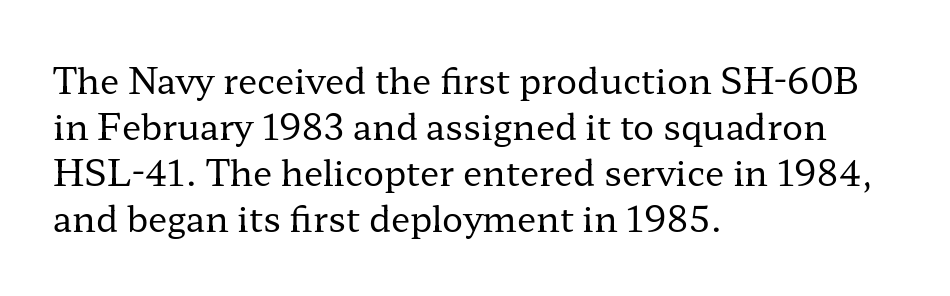
I'd call this a serif setting — the letters wear small feet. If you drew a ruler down the left edge, every line would touch it. The zone under the glyphs is completely vacant. Tracking value appears to be zero — textbook default spacing. A typesetter would mark this as roman, not italic. Is the type heavy? It reads as light-to-regular instead.
